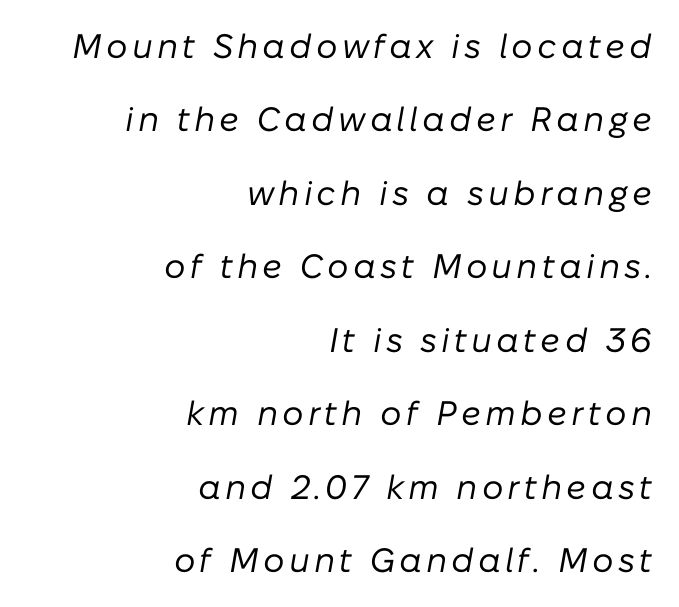
The image shows 34 px regular-weight type, italic (leaning right); set right-aligned, loose line spacing (2.16x), not underlined; low stroke contrast and a medium x-height.
